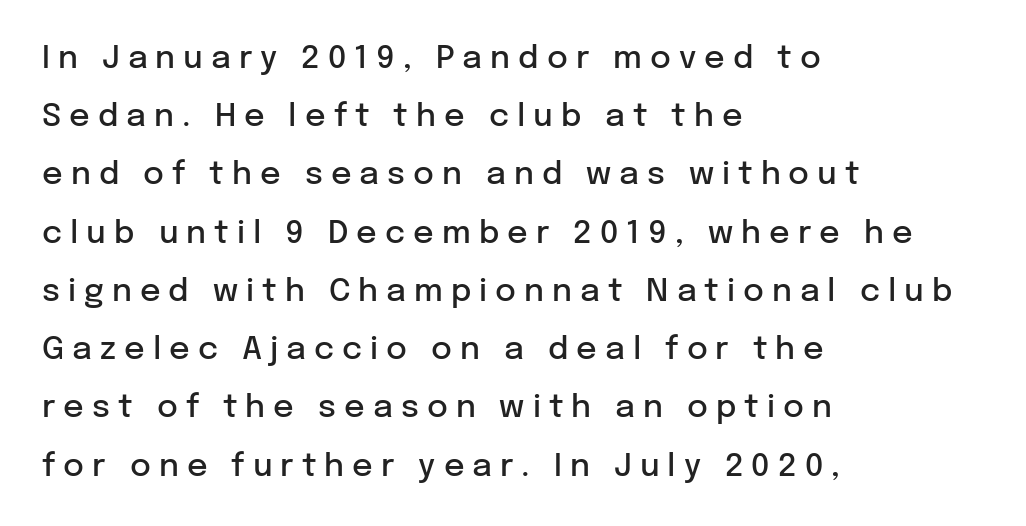
The image shows 32 px semibold sans-serif type, upright; set left-aligned, line spacing 1.82x, unusually wide letter spacing (+0.25 em), not underlined; low stroke contrast and a medium x-height.
